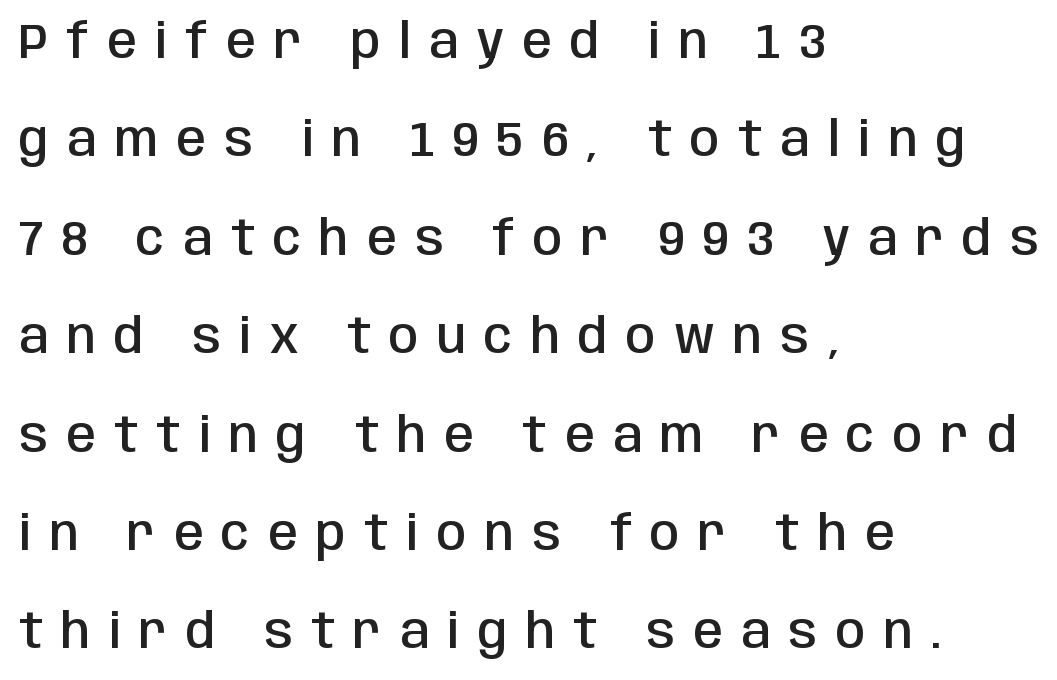
Q: Is the text bold? A: Semi-bold.
Q: Is the text italic (slanted)? A: No, it is upright.
Q: Is the typeface a serif or a sans-serif typeface? A: Sans-serif.
Q: Is the text underlined? A: No.
Q: How is the paragraph aligned? A: Left-aligned.
Q: Is the spacing between letters normal or unusually wide? A: Unusually wide.
Q: Is the spacing between lines tight, normal or loose? A: Loose.
Q: Width (condensed, normal, or wide)? A: Condensed.
Q: Stroke contrast? A: Low.
Q: x-height? A: Large.
Q: Monospaced? A: No.
